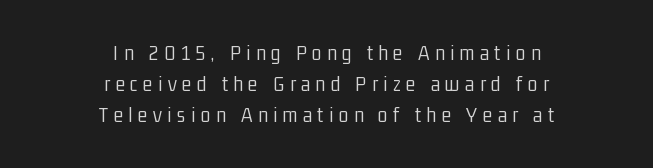
Quick note: not italic, upright. Bold? No — there's no thickening of the strokes. The letterforms stand isolated, each surrounded by extra space. Leading: standard.
